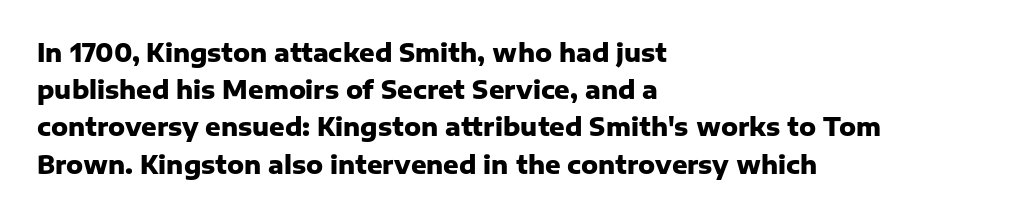
The passage shown has conventional tracking throughout. Underline: absent. The lines in this sample share a left origin and differ only in where they stop. These lines carry a lot of weight — the face is fully bold. Leading: standard. Characters remain perfectly vertical along every line.
